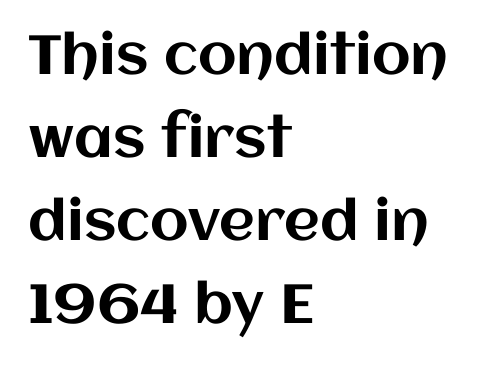
{"italic": "no", "width": "normal", "stroke_contrast": "medium", "x_height": "large", "monospaced": "no", "underline": "no", "align": "left", "line_spacing": "normal", "line_spacing_ratio": 1.51, "letter_spacing": "normal", "letter_spacing_em": 0.0, "glyph_px": 55}
